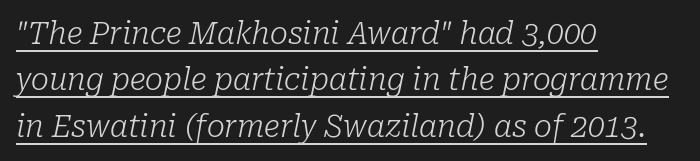
The rendering applies a slant to the glyphs. The face used here is proportionally spaced, like ordinary book or web type. Every row of glyphs begins at an identical x-position on the left. Characters follow at the spacing the type designer built in.
